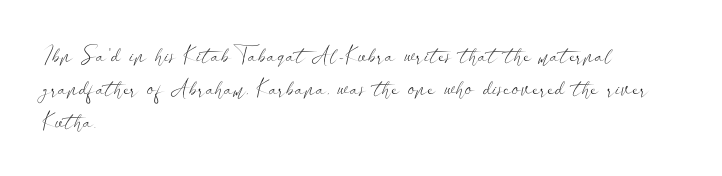
The image shows 22 px text type; set left-aligned, normal line spacing (1.51x), normal letter spacing, not underlined.
